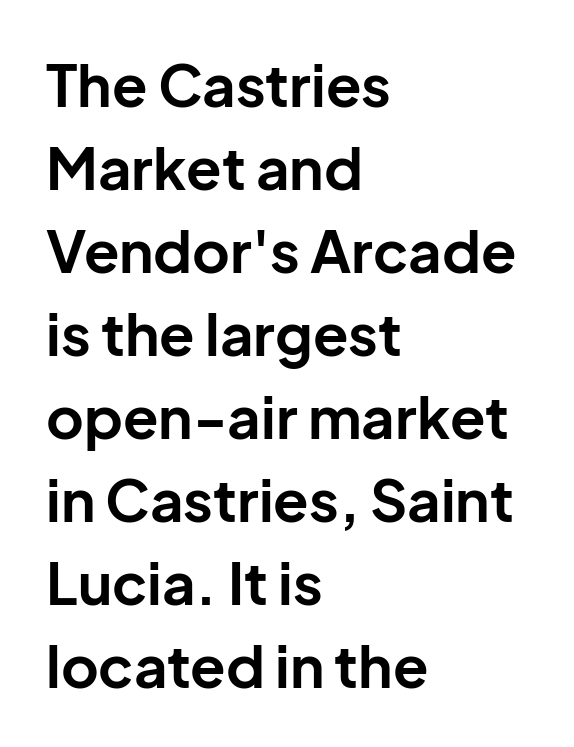
Q: Is the text bold? A: Yes.
Q: Is the text italic (slanted)? A: No, it is upright.
Q: Is the typeface a serif or a sans-serif typeface? A: Sans-serif.
Q: Is the text underlined? A: No.
Q: How is the paragraph aligned? A: Left-aligned.
Q: Is the spacing between letters normal or unusually wide? A: Normal.
Q: Is the spacing between lines tight, normal or loose? A: Normal.
Q: Width (condensed, normal, or wide)? A: Normal.
Q: Stroke contrast? A: Low.
Q: x-height? A: Medium.
Q: Monospaced? A: No.
